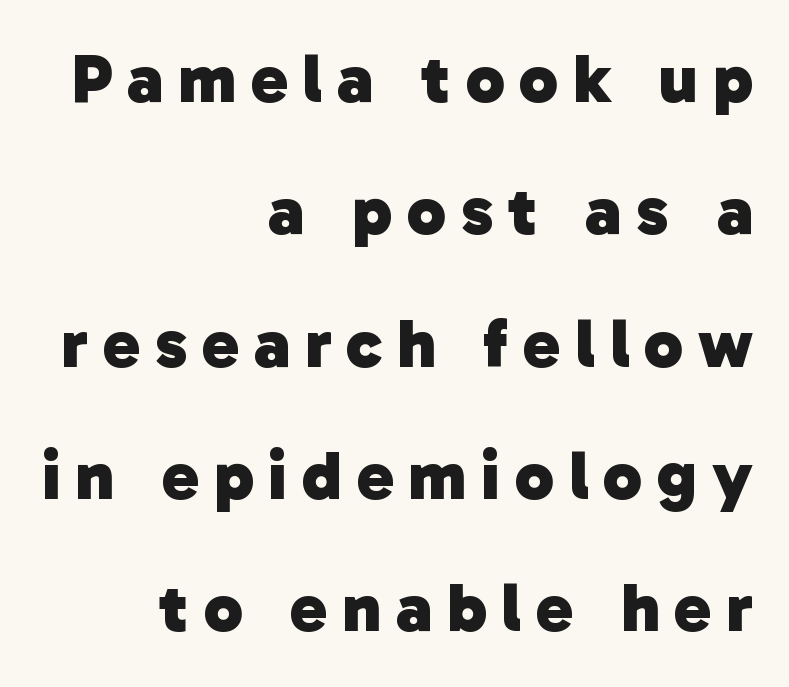
Examine the stroke ends and you'll find no serifs. The letters are spread apart with noticeably loose tracking. Descender tails drop into unmarked territory. Horizontally, the lines are justified to the trailing edge only. The rendering uses natural spacing where letterforms have individual widths. These lines carry a lot of weight — the face is fully bold.
